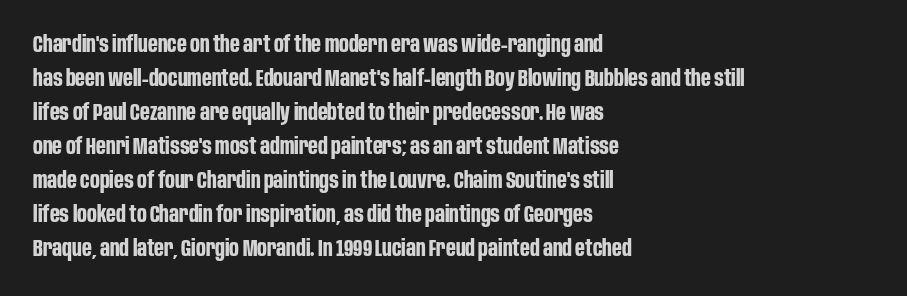
The image shows 23 px bold type, upright; set left-aligned, normal line spacing (1.48x), normal letter spacing, not underlined.
